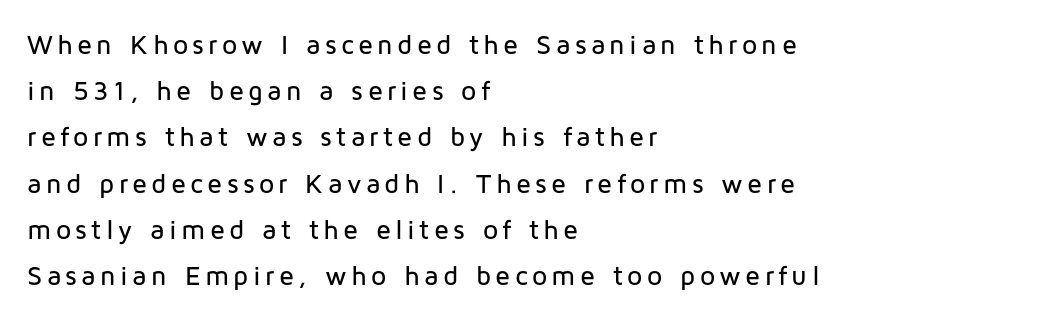
{"italic": "no", "underline": "no", "align": "left", "line_spacing_ratio": 1.71, "glyph_px": 27}
